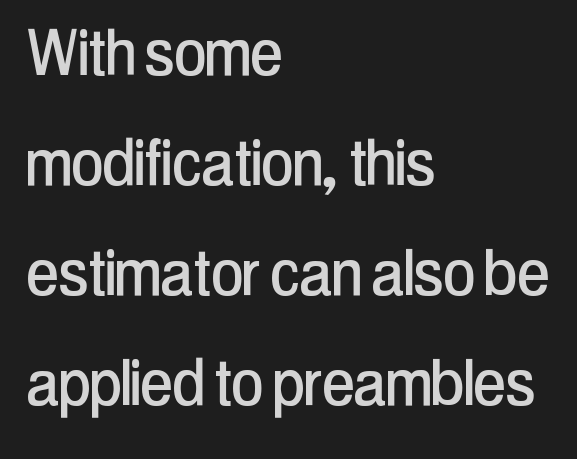
The image shows 77 px condensed sans-serif type, upright; set left-aligned, normal line spacing (1.43x), normal letter spacing, not underlined; low stroke contrast and a medium x-height.
